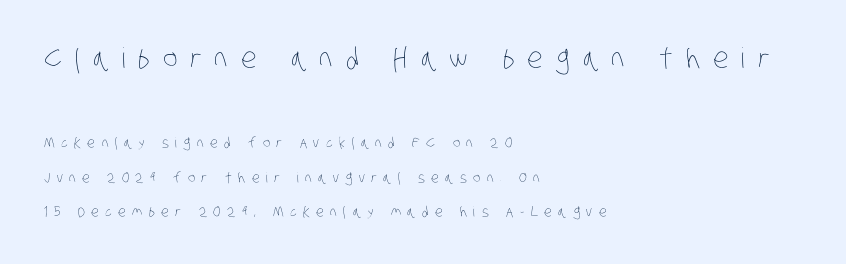
Here the designer chose a conventional face with non-uniform glyph widths. Lines of text with bare space underneath. Letters have the restrained weight of plain body copy at most. The line-height multiplier appears high, well above default. This sample uses expanded letter spacing, leaving extra air between glyphs.
